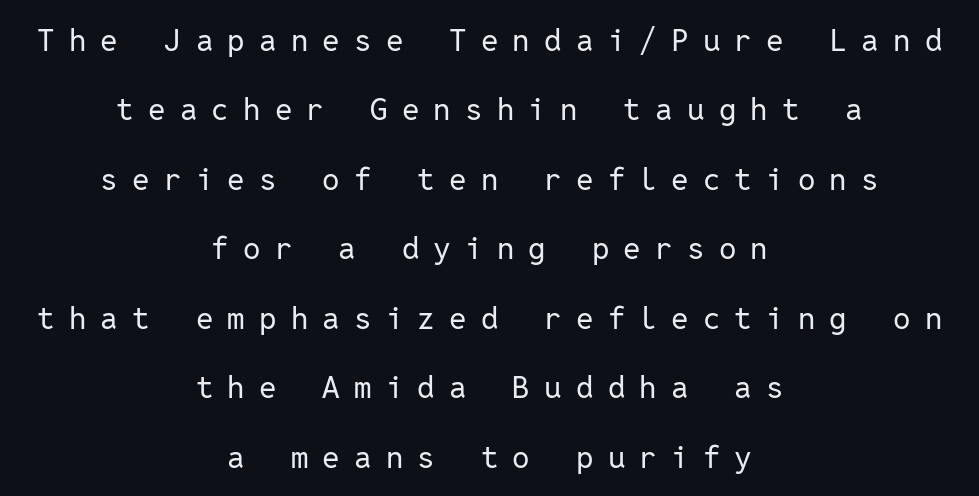
Q: Is the text bold? A: No.
Q: Is the text italic (slanted)? A: No, it is upright.
Q: Is the typeface a serif or a sans-serif typeface? A: Sans-serif.
Q: Is the text underlined? A: No.
Q: How is the paragraph aligned? A: Centered.
Q: Is the spacing between letters normal or unusually wide? A: Unusually wide.
Q: Is the spacing between lines tight, normal or loose? A: Loose.
Q: Width (condensed, normal, or wide)? A: Normal.
Q: Stroke contrast? A: Low.
Q: x-height? A: Medium.
Q: Monospaced? A: Yes.
